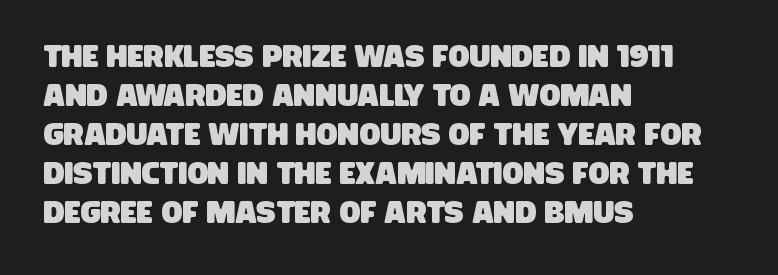
{"serif": "no", "width": "condensed", "stroke_contrast": "low", "x_height": "large", "monospaced": "no", "underline": "no", "align": "left", "line_spacing": "normal", "line_spacing_ratio": 1.26, "letter_spacing": "normal", "letter_spacing_em": 0.0, "glyph_px": 31}
